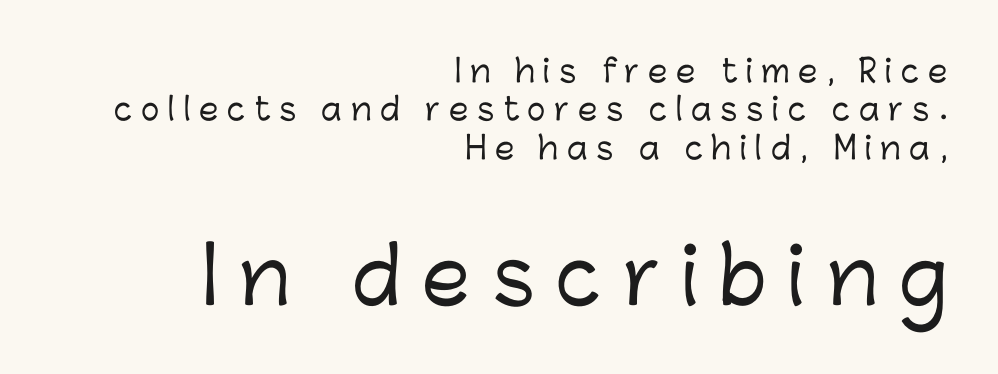
Line ends are locked; line starts wander. Type without underlining. Tracking value appears strongly positive — letters spread wide. The glyphs in this specimen are sans serif. The lettering holds an erect, upright posture throughout.
